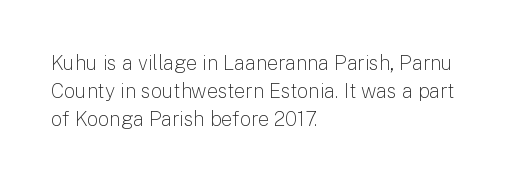
Q: Is the text bold? A: No.
Q: Is the text italic (slanted)? A: No, it is upright.
Q: Is the text underlined? A: No.
Q: How is the paragraph aligned? A: Left-aligned.
Q: Is the spacing between letters normal or unusually wide? A: Normal.
Q: Is the spacing between lines tight, normal or loose? A: Normal.
